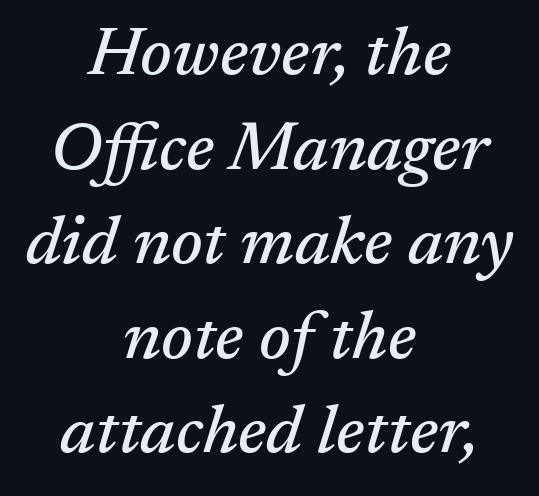
The image shows 68 px serif type, italic (leaning right); set centered, normal line spacing (1.39x), normal letter spacing, not underlined; medium stroke contrast and a medium x-height.
